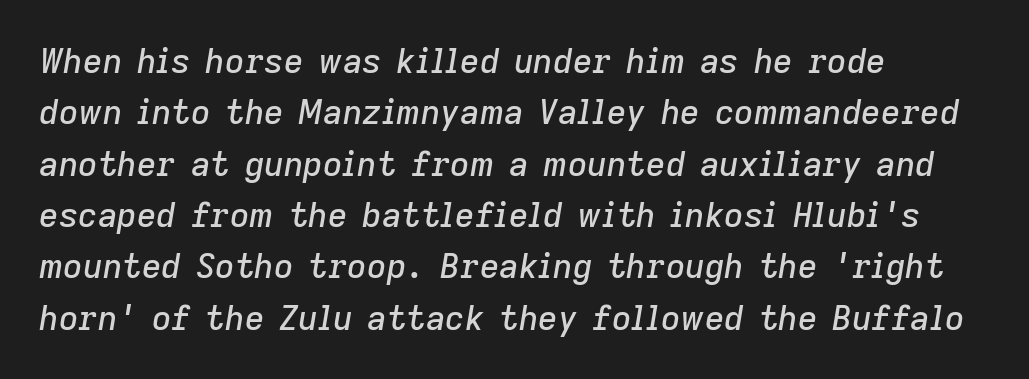
Q: Is the text italic (slanted)? A: Yes, it leans right by about 9 degrees.
Q: Is the text underlined? A: No.
Q: How is the paragraph aligned? A: Left-aligned.
Q: Is the spacing between letters normal or unusually wide? A: Normal.
Q: Is the spacing between lines tight, normal or loose? A: Normal.
Q: Width (condensed, normal, or wide)? A: Normal.
Q: Stroke contrast? A: Low.
Q: x-height? A: Medium.
Q: Monospaced? A: No.
